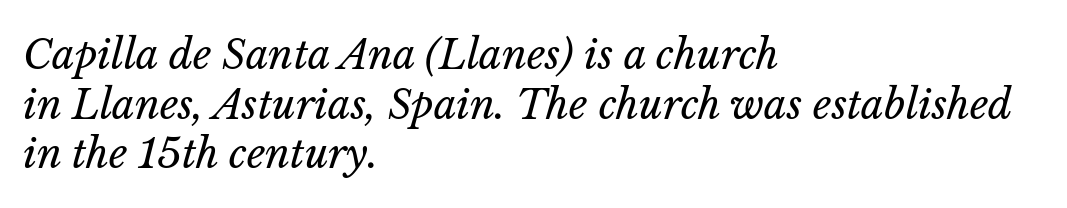
Q: Is the text bold? A: No.
Q: Is the text italic (slanted)? A: Yes, it leans right by about 14 degrees.
Q: Is the text underlined? A: No.
Q: How is the paragraph aligned? A: Left-aligned.
Q: Is the spacing between letters normal or unusually wide? A: Normal.
Q: Width (condensed, normal, or wide)? A: Normal.
Q: Stroke contrast? A: Low.
Q: x-height? A: Medium.
Q: Monospaced? A: No.
